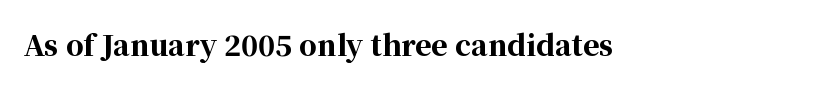
The foot of each line stays bare and open. Each letter keeps its own natural width here, so spacing adapts to shape. Glyph-to-glyph distance matches everyday printed text. Strong, thick strokes mark this as bold type. The font's upright variant was chosen for this text.
